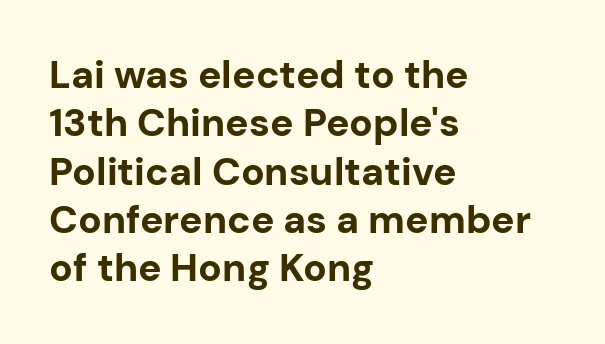
Q: Is the text bold? A: Yes.
Q: Is the text italic (slanted)? A: No, it is upright.
Q: Is the typeface a serif or a sans-serif typeface? A: Sans-serif.
Q: Is the text underlined? A: No.
Q: How is the paragraph aligned? A: Left-aligned.
Q: Is the spacing between letters normal or unusually wide? A: Normal.
Q: Width (condensed, normal, or wide)? A: Normal.
Q: Stroke contrast? A: Low.
Q: x-height? A: Medium.
Q: Monospaced? A: No.
